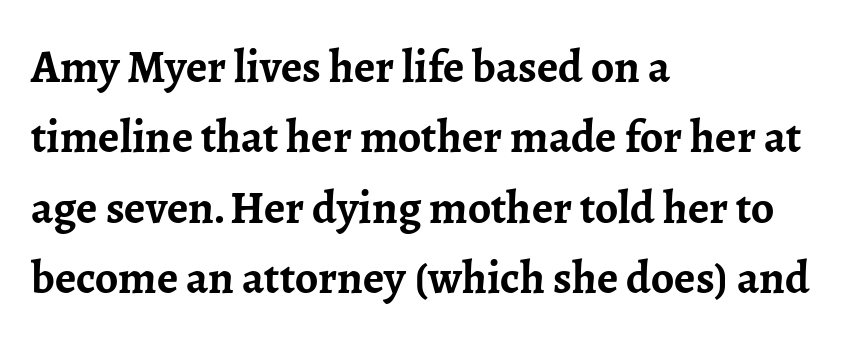
The image shows 46 px semibold serif type, upright; set left-aligned, normal line spacing (1.53x), normal letter spacing, not underlined; low stroke contrast and a medium x-height.
